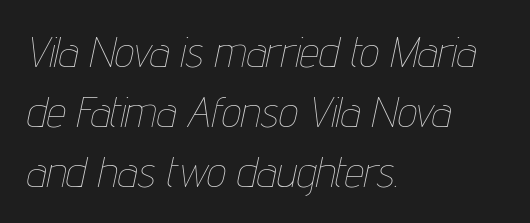
Q: Is the text bold? A: No.
Q: Is the text italic (slanted)? A: Yes, it leans right by about 12 degrees.
Q: Is the text underlined? A: No.
Q: How is the paragraph aligned? A: Left-aligned.
Q: Is the spacing between letters normal or unusually wide? A: Normal.
Q: Is the spacing between lines tight, normal or loose? A: Normal.
Q: Width (condensed, normal, or wide)? A: Condensed.
Q: Stroke contrast? A: Low.
Q: x-height? A: Medium.
Q: Monospaced? A: No.
